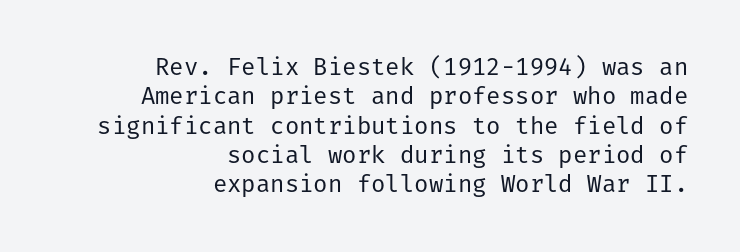
Q: Is the text bold? A: No.
Q: Is the text italic (slanted)? A: No, it is upright.
Q: Is the text underlined? A: No.
Q: How is the paragraph aligned? A: Right-aligned.
Q: Is the spacing between letters normal or unusually wide? A: Normal.
